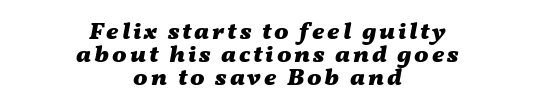
Italic? Definitely — the glyphs are oblique. The passage shown is emphatically bold. If you folded the block vertically in half, each line would mirror itself in length. Compared with typical paragraphs, the rows here are closer together. Nobody drew a line under any word here.
